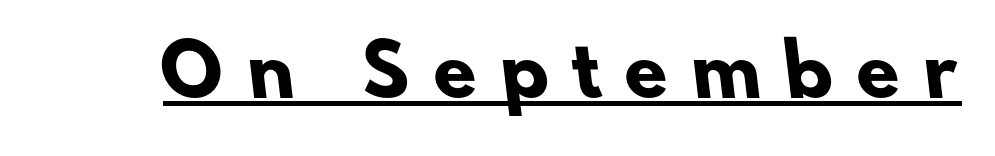
The image shows 70 px heavy sans-serif type; set unusually wide letter spacing (+0.35 em), underlined; low stroke contrast and a small x-height.
